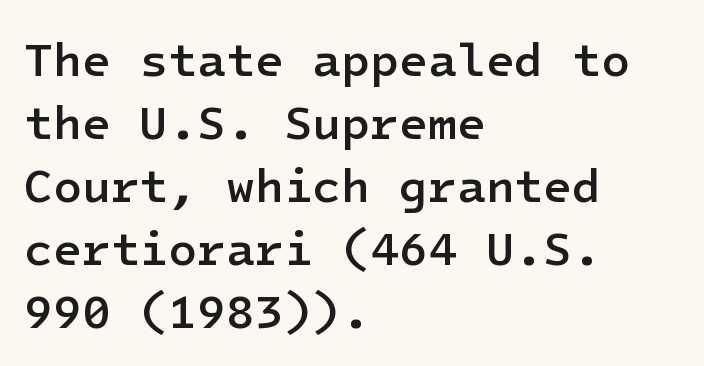
In CSS terms this would be text-align: left. A bit beefed up — I'd call it semibold rather than bold. This block has exactly the height ordinary leading produces. Font category for this specimen: sans-serif. The rendering keeps characters at their native spacing. The typography opts for an upright posture over an oblique one.
